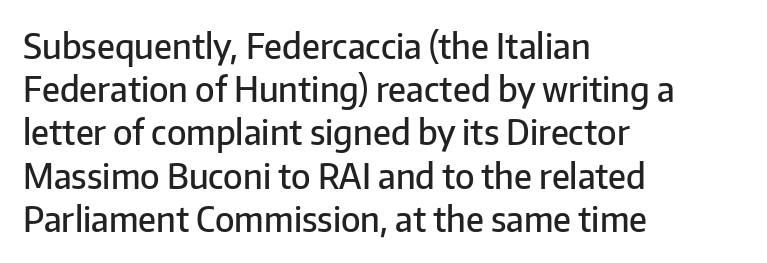
{"serif": "no", "italic": "no", "bold": "semi", "weight": "semibold", "width": "normal", "stroke_contrast": "low", "x_height": "medium", "monospaced": "no", "underline": "no", "align": "left", "line_spacing": "normal", "line_spacing_ratio": 1.27, "letter_spacing": "normal", "letter_spacing_em": 0.0, "glyph_px": 34}
